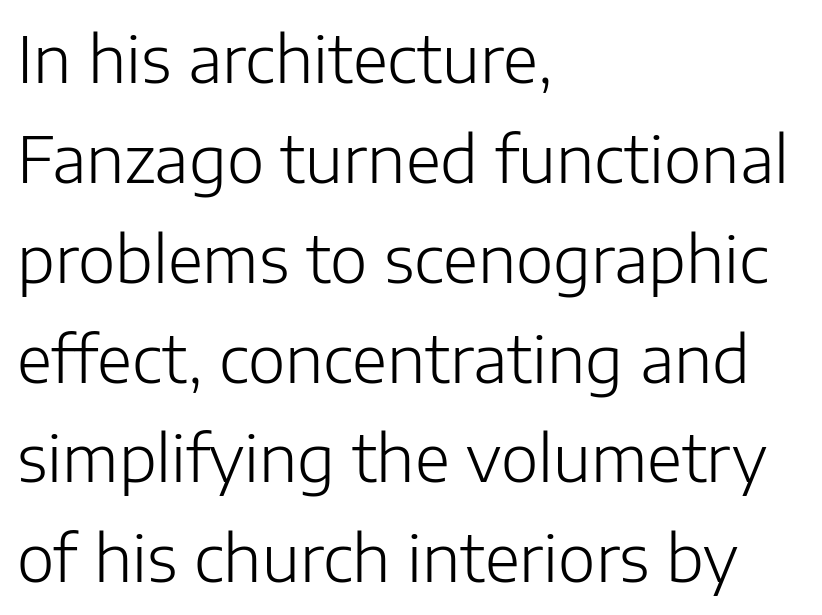
The image shows 64 px light sans-serif type, upright; set left-aligned, normal line spacing (1.56x), normal letter spacing, not underlined; low stroke contrast and a medium x-height.
